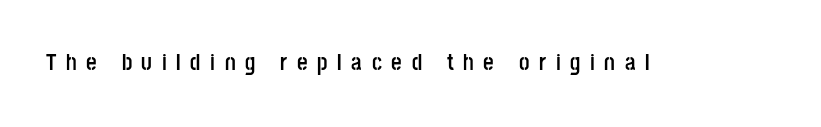
Q: Is the text bold? A: Yes.
Q: Is the text italic (slanted)? A: No, it is upright.
Q: Is the text underlined? A: No.
Q: Is the spacing between letters normal or unusually wide? A: Unusually wide.
